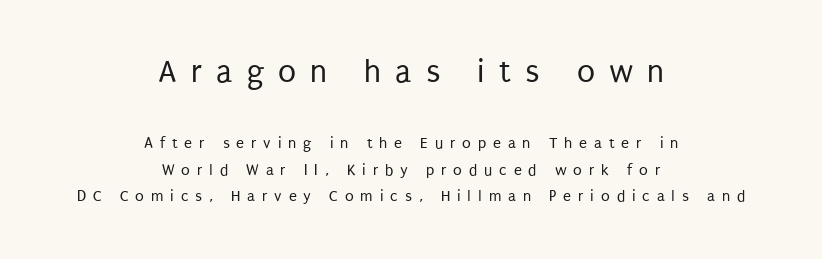
The typography opts for an upright posture over an oblique one. The passage is arranged like a title page — every line centered. This is not heavy type; no bold has been used. The letters advance in unequal steps, a hallmark of proportional type.
